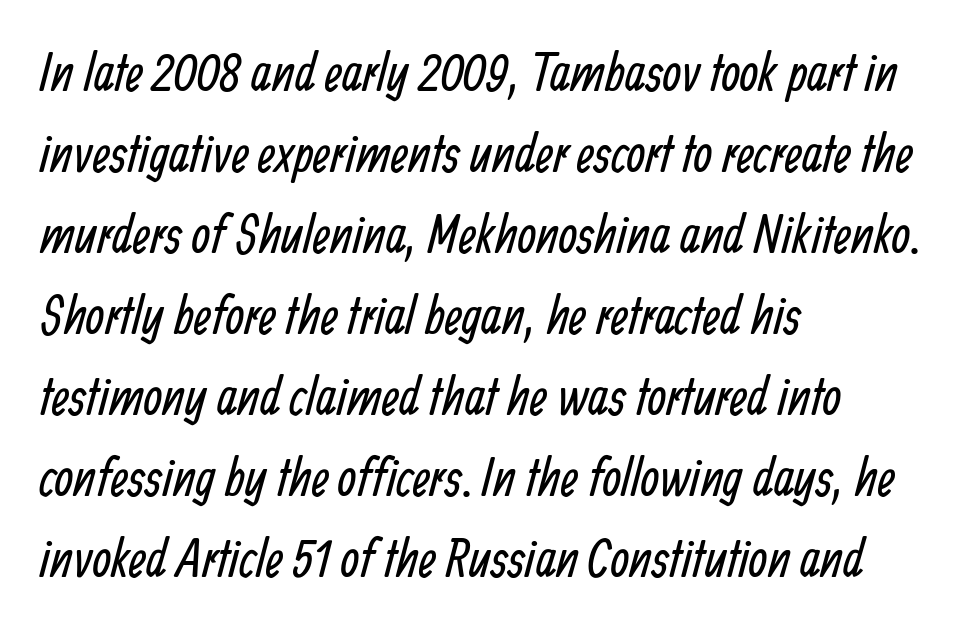
Is this a sans? Yes — the strokes have no serifs. No letter is thick-stroked: the sample isn't bold. Compared with typical paragraphs, the rows here are spaced about the same. Think of a printed novel: that variable character pitch is what you see here.
